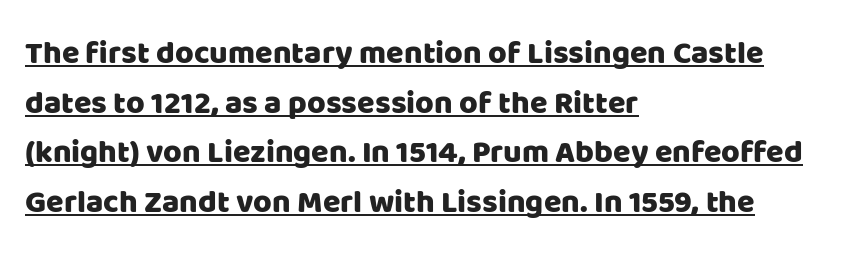
The image shows 32 px sans-serif type, upright; set left-aligned, normal line spacing (1.55x), normal letter spacing, underlined; low stroke contrast and a large x-height.
